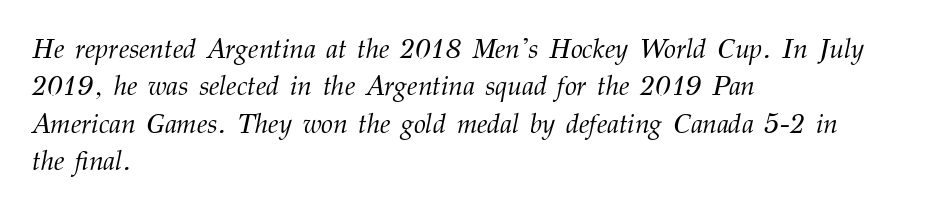
Quick note: underline off. Standard letterfit; no display-style spreading of the glyphs. A student would call this left alignment; a typographer would say flush left, rag right. Would a proofreader flag this as italicized? Yes. No heavy texture on the line: the type isn't bold. Evenly set lines give the paragraph a standard silhouette.
